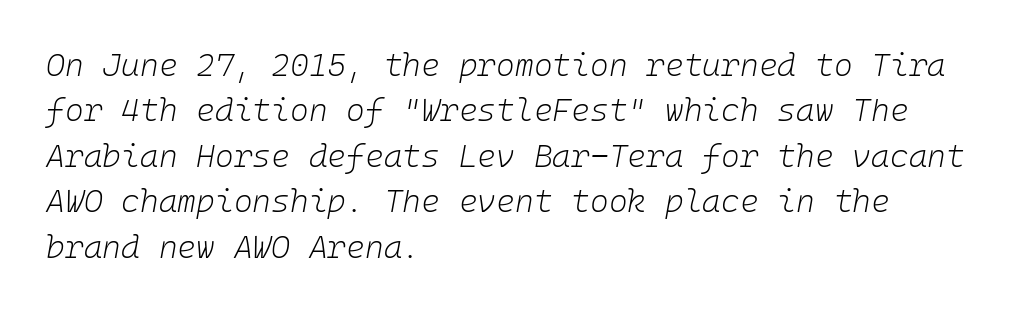
{"italic": "yes", "lean": "right", "slant_degrees": 10, "bold": "no", "weight": "light", "width": "normal", "stroke_contrast": "low", "x_height": "medium", "underline": "no", "align": "left", "line_spacing": "normal", "line_spacing_ratio": 1.42, "letter_spacing": "normal", "letter_spacing_em": 0.0, "glyph_px": 32}
